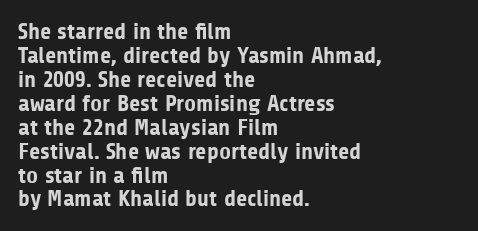
The image shows 23 px bold type, upright; set left-aligned, tight line spacing (1.04x), normal letter spacing, not underlined.
